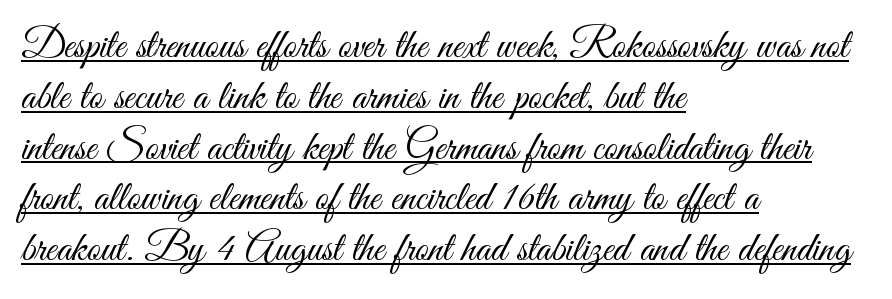
Q: Is the text bold? A: No.
Q: Is the text italic (slanted)? A: Yes.
Q: Is the typeface a serif or a sans-serif typeface? A: Sans-serif.
Q: Is the text underlined? A: Yes.
Q: How is the paragraph aligned? A: Left-aligned.
Q: Is the spacing between letters normal or unusually wide? A: Normal.
Q: Width (condensed, normal, or wide)? A: Condensed.
Q: Stroke contrast? A: Medium.
Q: x-height? A: Small.
Q: Monospaced? A: No.
